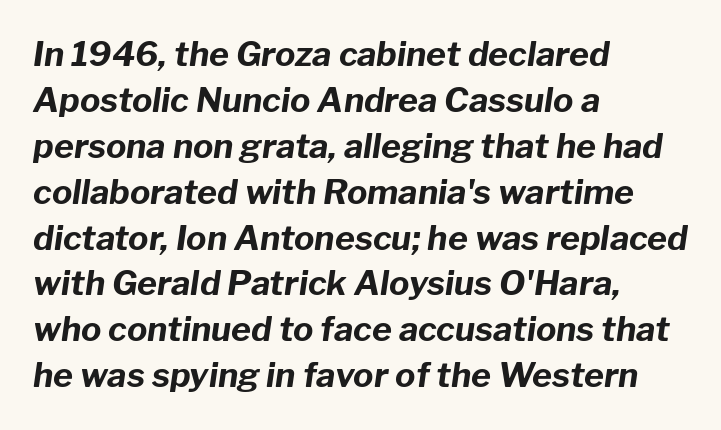
{"italic": "yes", "lean": "right", "slant_degrees": 8, "bold": "yes", "weight": "bold", "width": "normal", "stroke_contrast": "low", "x_height": "medium", "monospaced": "no", "underline": "no", "align": "left", "line_spacing": "normal", "line_spacing_ratio": 1.35, "letter_spacing": "normal", "letter_spacing_em": 0.0, "glyph_px": 34}
